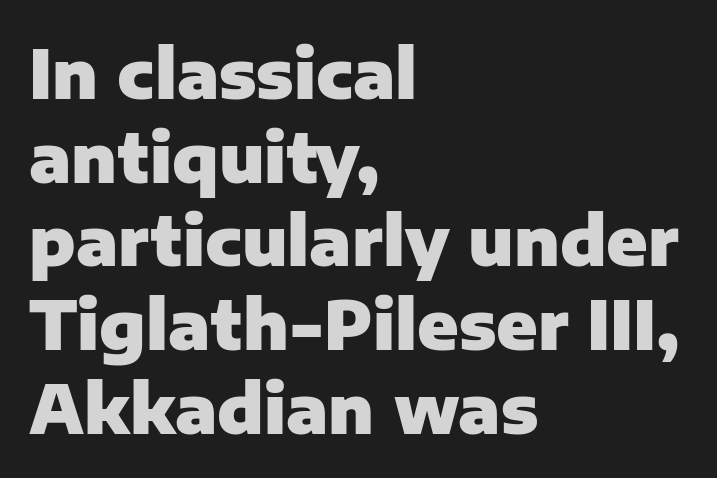
{"serif": "no", "italic": "no", "bold": "yes", "weight": "heavy", "width": "normal", "stroke_contrast": "low", "x_height": "medium", "monospaced": "no", "underline": "no", "align": "left", "line_spacing": "normal", "line_spacing_ratio": 1.25, "letter_spacing": "normal", "letter_spacing_em": 0.0, "glyph_px": 67}
